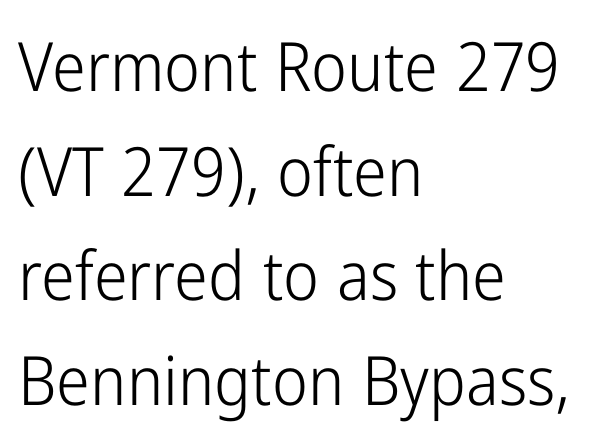
{"serif": "no", "italic": "no", "bold": "no", "weight": "light", "width": "condensed", "stroke_contrast": "low", "x_height": "medium", "monospaced": "no", "underline": "no", "align": "left", "line_spacing": "normal", "line_spacing_ratio": 1.54, "letter_spacing": "normal", "letter_spacing_em": 0.0, "glyph_px": 68}
